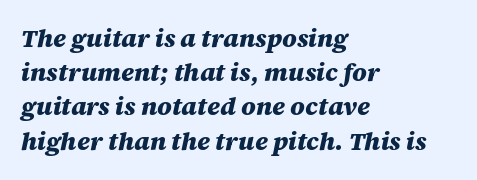
This is heavy type, rendered in bold. Has an underline been added? It has not. The letters sit at their default tracking, neither squeezed nor spread. The lines in this sample share a left origin and differ only in where they stop. Successive baselines arrive at the customary interval.
